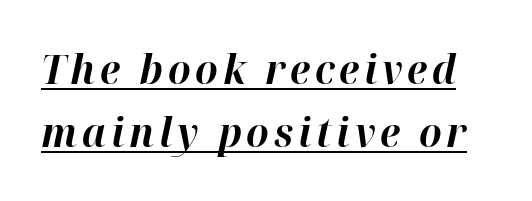
{"italic": "yes", "lean": "right", "slant_degrees": 12, "bold": "yes", "weight": "bold", "width": "normal", "stroke_contrast": "high", "x_height": "medium", "monospaced": "no", "underline": "yes", "line_spacing": "normal", "line_spacing_ratio": 1.58, "glyph_px": 40}
